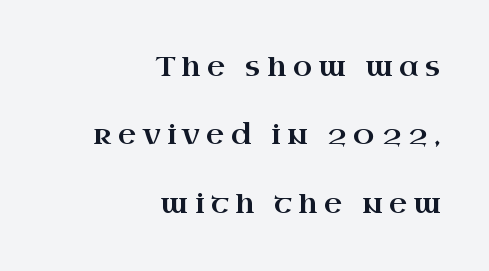
{"serif": "yes", "italic": "no", "width": "wide", "stroke_contrast": "high", "x_height": "small", "monospaced": "no", "underline": "no", "align": "right", "line_spacing": "loose", "line_spacing_ratio": 2.44, "letter_spacing": "wide", "letter_spacing_em": 0.23, "glyph_px": 28}
